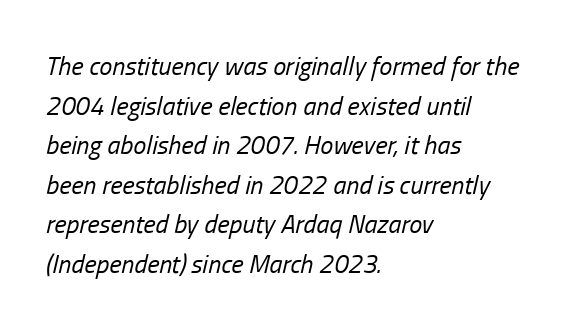
The image shows 26 px text type, italic (leaning right); set left-aligned, normal line spacing (1.52x), normal letter spacing, not underlined.
